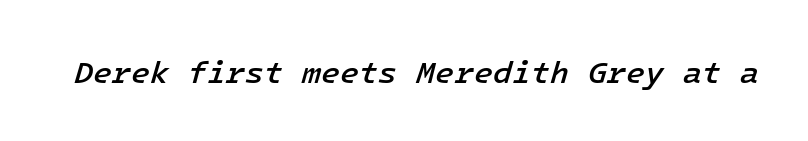
The image shows 31 px semibold type, italic (leaning right); set normal letter spacing, not underlined; low stroke contrast and a medium x-height.
